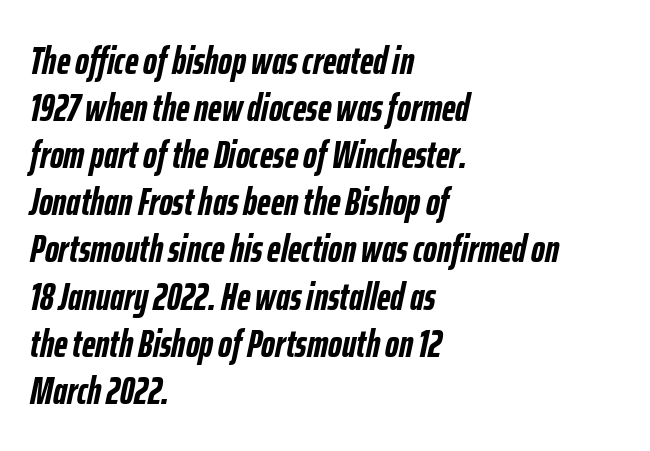
Q: Is the text bold? A: Yes.
Q: Is the text italic (slanted)? A: Yes, it leans right by about 12 degrees.
Q: Is the text underlined? A: No.
Q: How is the paragraph aligned? A: Left-aligned.
Q: Is the spacing between letters normal or unusually wide? A: Normal.
Q: Width (condensed, normal, or wide)? A: Condensed.
Q: Stroke contrast? A: Low.
Q: x-height? A: Medium.
Q: Monospaced? A: No.
